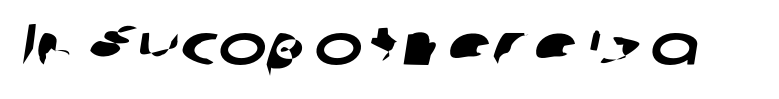
{"serif": "no", "width": "wide", "stroke_contrast": "low", "x_height": "medium", "monospaced": "no", "underline": "no", "letter_spacing": "normal", "letter_spacing_em": 0.0, "glyph_px": 58}
